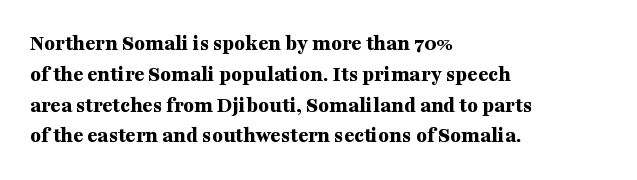
No italicization has been applied; the sample stays upright. The line-height multiplier appears to be the usual default. The face used here has the dense, thick strokes of a bold. Clear beneath every line of the passage. Each word holds together tightly as a unit, with standard inter-letter gaps. The typesetter chose a ragged-right arrangement here.
